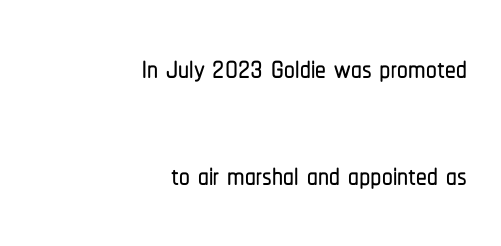
{"serif": "no", "italic": "no", "width": "condensed", "stroke_contrast": "low", "x_height": "medium", "monospaced": "no", "underline": "no", "align": "right", "line_spacing": "loose", "line_spacing_ratio": 2.5, "letter_spacing": "normal", "letter_spacing_em": 0.0, "glyph_px": 43}
